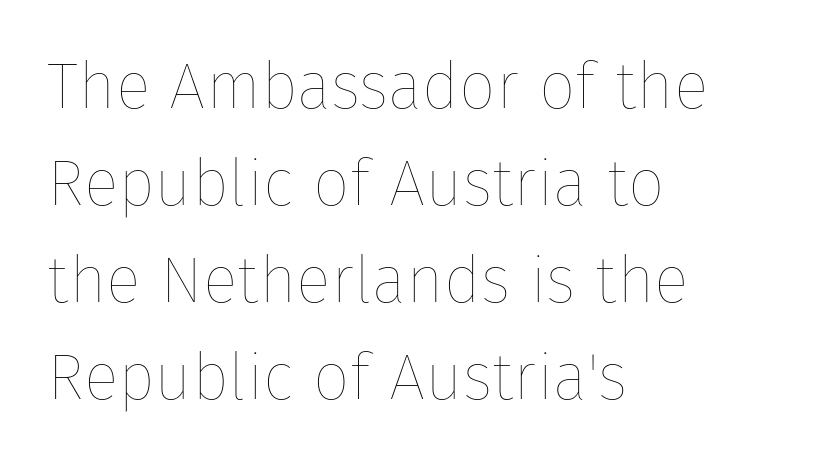
Proportional: the letters do not fall into vertical columns. In terms of letterspacing, this is plain default setting. Baseline-to-baseline distance is the conventional proportion of letter height. Does the lettering tilt? It doesn't — this is upright. Each row of text sits above clean, open space.
